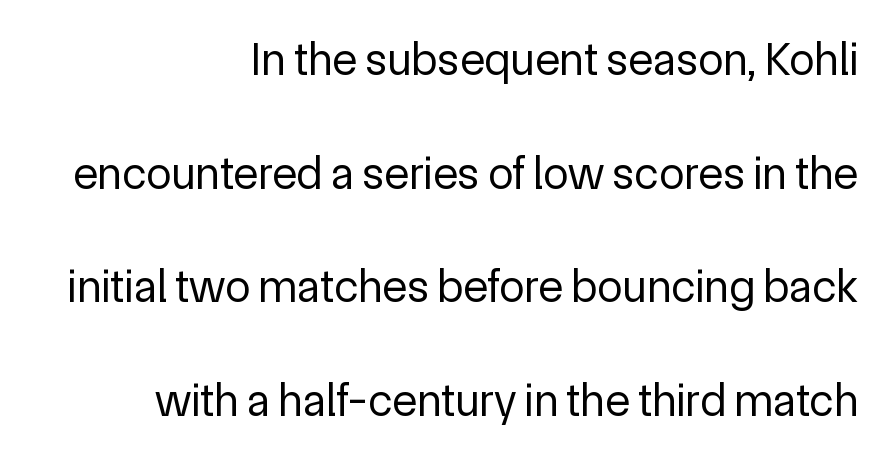
Q: Is the text bold? A: No.
Q: Is the text italic (slanted)? A: No, it is upright.
Q: Is the typeface a serif or a sans-serif typeface? A: Sans-serif.
Q: Is the text underlined? A: No.
Q: How is the paragraph aligned? A: Right-aligned.
Q: Is the spacing between letters normal or unusually wide? A: Normal.
Q: Is the spacing between lines tight, normal or loose? A: Loose.
Q: Width (condensed, normal, or wide)? A: Normal.
Q: x-height? A: Medium.
Q: Monospaced? A: No.
